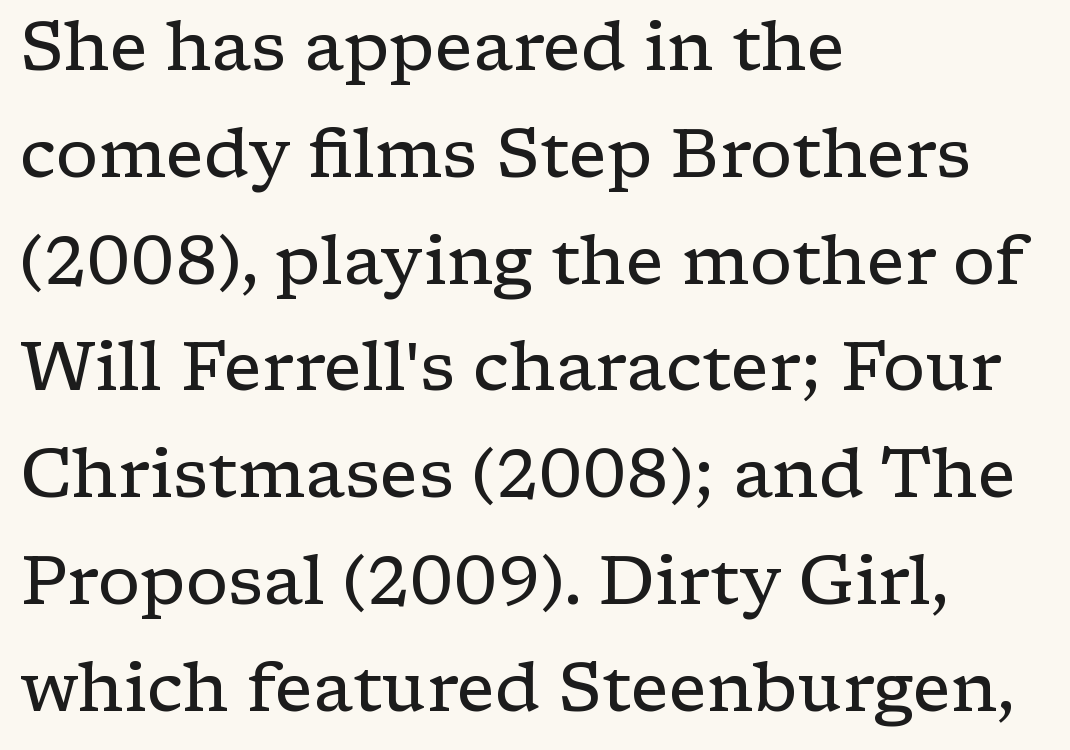
Is this a heavy cut? Hardly; it is regular or lighter. The face used here is rendered with its standard letterfit. The paragraph has a hard left edge and a soft right edge. Summary of vertical rhythm: regular, with standard interline spacing. The lettering stays uniformly vertical, giving the passage a roman look.
